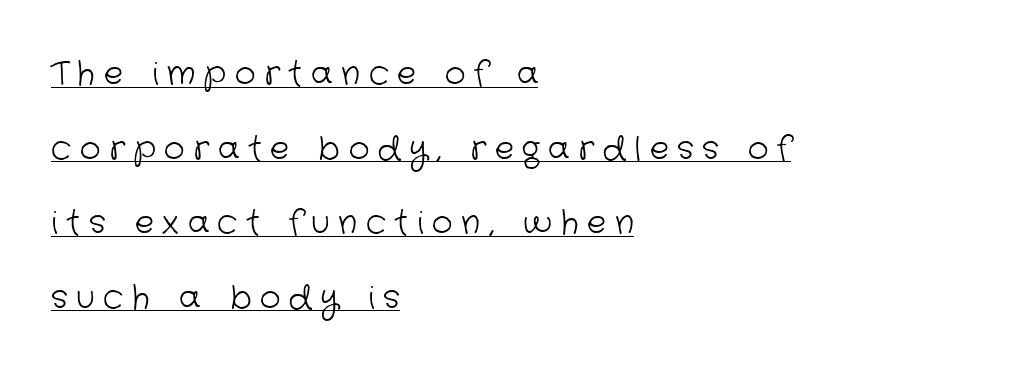
What's the leading like? Stretched, with rows far apart. Is this a sans? Yes — the strokes have no serifs. These lines are rendered in a variable-pitch font. Visually the block forms a straight wall on the left and a jagged coastline on the right. Compared with typical body copy, the letter spacing here is much looser.
